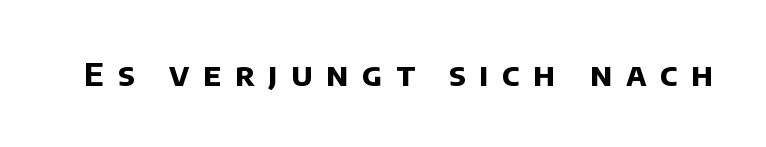
{"serif": "no", "bold": "yes", "weight": "bold", "width": "normal", "stroke_contrast": "low", "x_height": "large", "monospaced": "no", "underline": "no", "letter_spacing": "wide", "letter_spacing_em": 0.42, "glyph_px": 32}
